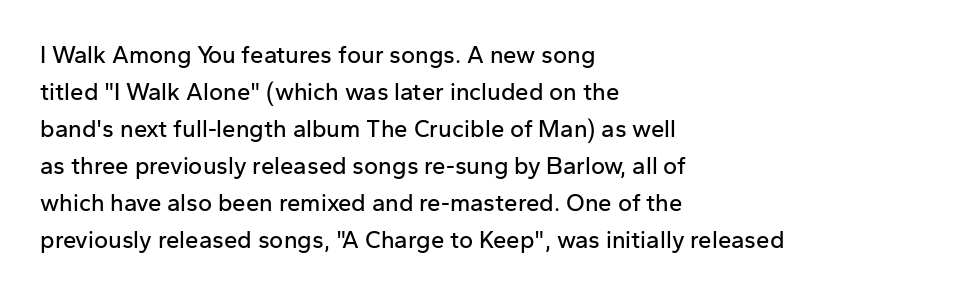
{"italic": "no", "underline": "no", "align": "left", "line_spacing": "normal", "line_spacing_ratio": 1.54, "letter_spacing": "normal", "letter_spacing_em": 0.0, "glyph_px": 24}
